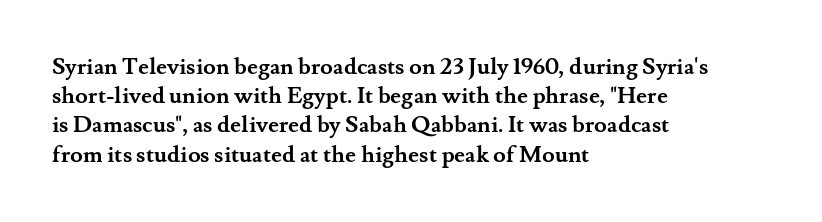
Is the block centered? No — it sits flush against the left margin. Strong, thick strokes mark this as bold type. Plain, unruled lines of type. Nothing unusual about the tracking: characters are spaced as the font intends. When letters stand straight like this, we call the style roman or upright. One glance says typical: line gaps are just what's usual.
